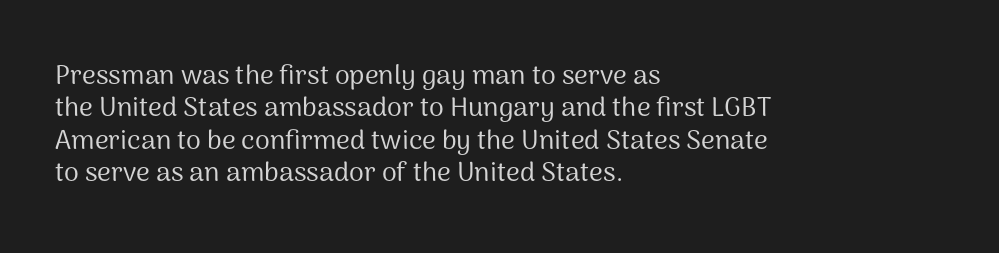
The font is comparable to plain body text, perhaps lighter. Line starts are locked; line ends wander. Nothing unusual about the tracking: characters are spaced as the font intends. The type sits square on the baseline with zero lean. Rule under the text: the space is simply empty.
